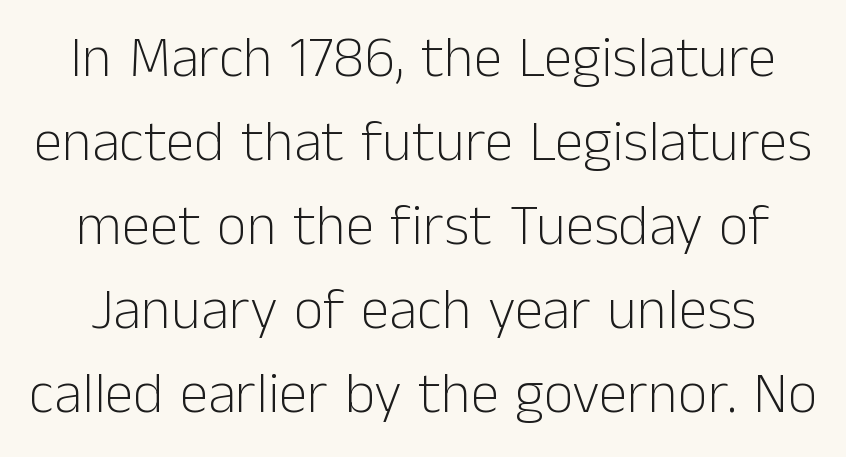
Q: Is the text bold? A: No.
Q: Is the text italic (slanted)? A: No, it is upright.
Q: Is the typeface a serif or a sans-serif typeface? A: Sans-serif.
Q: Is the text underlined? A: No.
Q: Is the spacing between letters normal or unusually wide? A: Normal.
Q: Is the spacing between lines tight, normal or loose? A: Normal.
Q: Width (condensed, normal, or wide)? A: Normal.
Q: Stroke contrast? A: Low.
Q: x-height? A: Medium.
Q: Monospaced? A: No.
